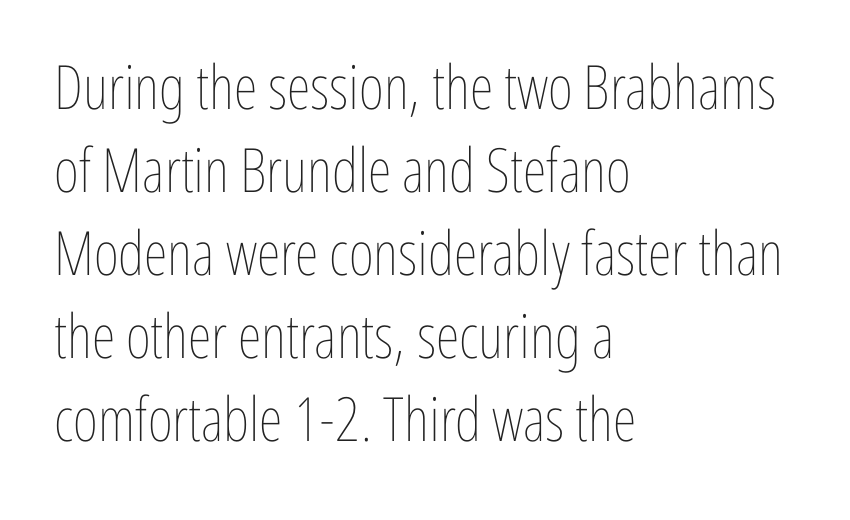
{"italic": "no", "bold": "no", "weight": "thin", "width": "condensed", "stroke_contrast": "low", "x_height": "medium", "monospaced": "no", "underline": "no", "align": "left", "line_spacing": "normal", "line_spacing_ratio": 1.36, "letter_spacing": "normal", "letter_spacing_em": 0.0, "glyph_px": 61}
